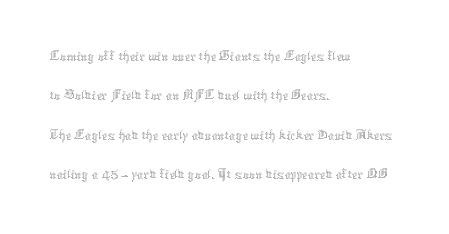
The image shows 31 px thin type, upright; set left-aligned, normal line spacing (1.27x), normal letter spacing, not underlined; medium stroke contrast and a medium x-height.
